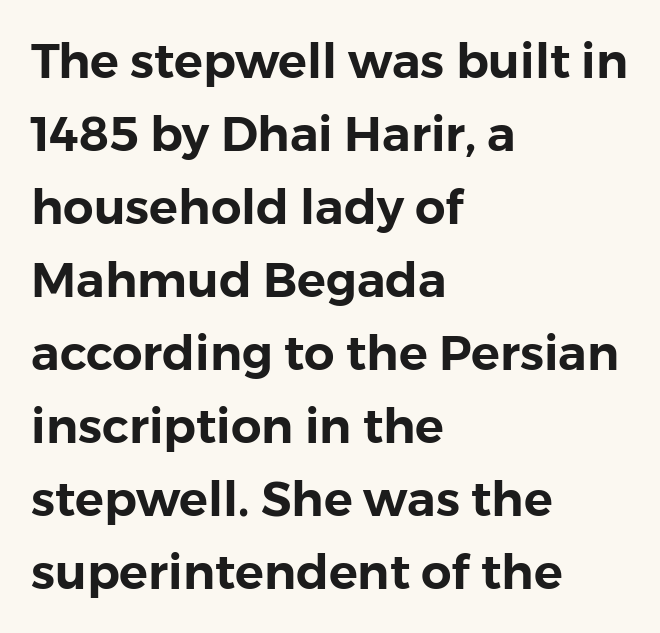
{"serif": "no", "italic": "no", "width": "normal", "stroke_contrast": "low", "x_height": "medium", "monospaced": "no", "underline": "no", "align": "left", "line_spacing": "normal", "line_spacing_ratio": 1.52, "letter_spacing": "normal", "letter_spacing_em": 0.0, "glyph_px": 48}
